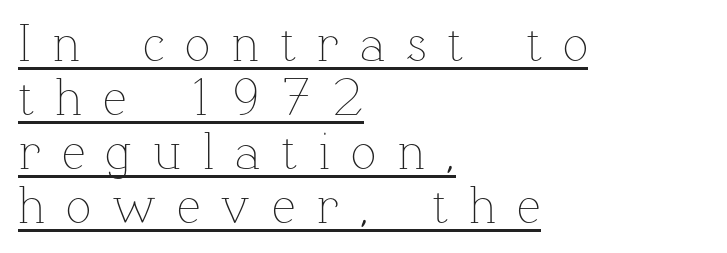
Q: Is the text bold? A: No.
Q: Is the text italic (slanted)? A: No, it is upright.
Q: Is the text underlined? A: Yes.
Q: How is the paragraph aligned? A: Left-aligned.
Q: Is the spacing between letters normal or unusually wide? A: Unusually wide.
Q: Is the spacing between lines tight, normal or loose? A: Tight.
Q: Width (condensed, normal, or wide)? A: Normal.
Q: Stroke contrast? A: Low.
Q: x-height? A: Medium.
Q: Monospaced? A: No.
